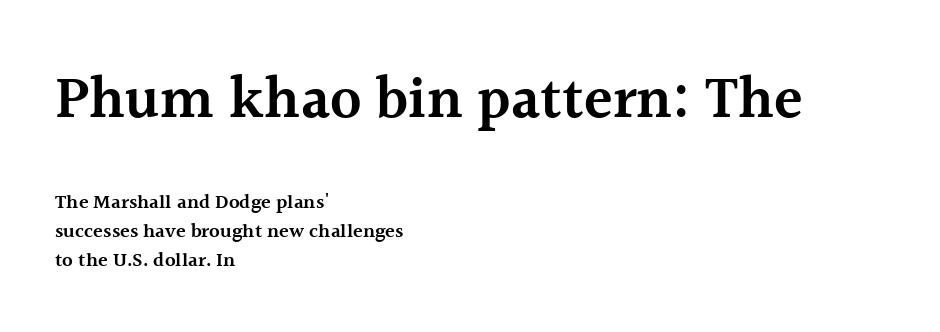
{"serif": "yes", "italic": "no", "bold": "semi", "weight": "semibold", "width": "normal", "x_height": "medium", "monospaced": "no", "underline": "no", "align": "left", "line_spacing": "normal", "line_spacing_ratio": 1.44, "letter_spacing": "normal", "letter_spacing_em": 0.0, "larger_block": "first", "size_ratio": 2.95, "glyph_px": 59}
